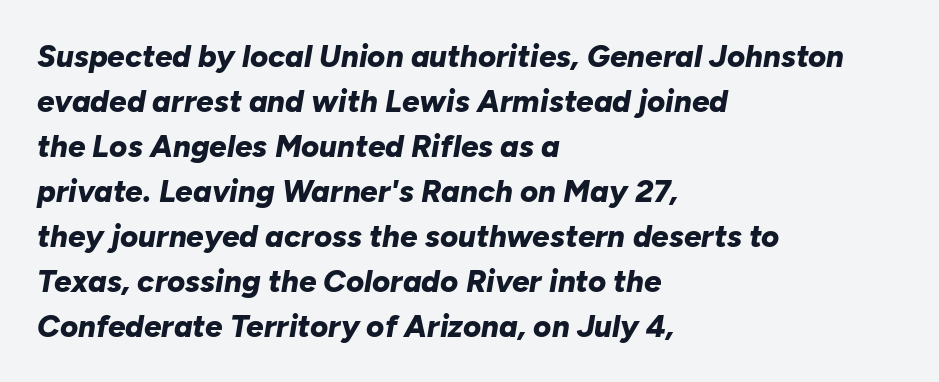
{"italic": "yes", "lean": "right", "slant_degrees": 10, "bold": "yes", "weight": "bold", "width": "normal", "stroke_contrast": "low", "x_height": "medium", "monospaced": "no", "underline": "no", "align": "left", "line_spacing": "normal", "line_spacing_ratio": 1.45, "letter_spacing": "normal", "letter_spacing_em": 0.0, "glyph_px": 31}
